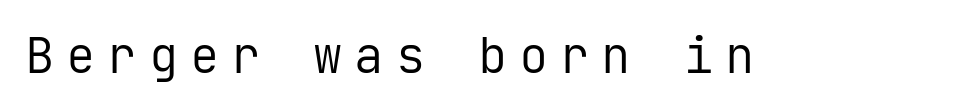
{"serif": "no", "italic": "no", "bold": "no", "weight": "regular", "width": "normal", "stroke_contrast": "low", "x_height": "medium", "monospaced": "yes", "underline": "no", "letter_spacing": "wide", "letter_spacing_em": 0.24, "glyph_px": 49}
